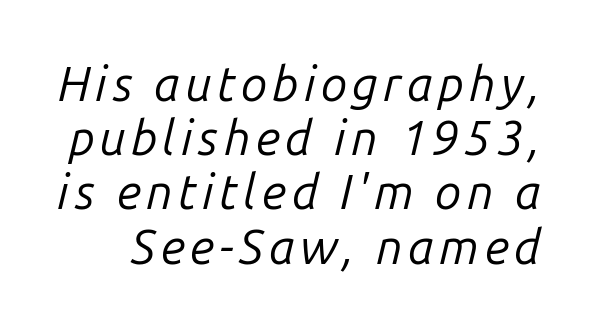
The image shows 48 px regular-weight type, italic (leaning right); set tight line spacing (1.13x), not underlined; low stroke contrast and a medium x-height.
